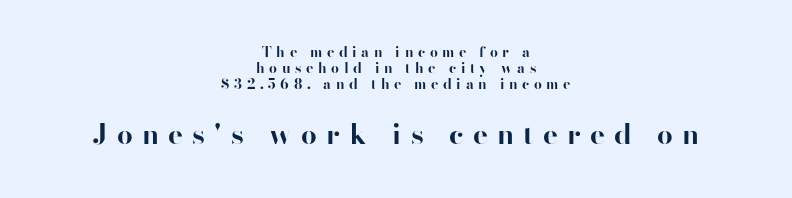
Q: Is the text bold? A: Yes.
Q: Is the text italic (slanted)? A: No, it is upright.
Q: Is the typeface a serif or a sans-serif typeface? A: Sans-serif.
Q: Is the text underlined? A: No.
Q: How is the paragraph aligned? A: Centered.
Q: Is the spacing between letters normal or unusually wide? A: Unusually wide.
Q: Which block of text is set in a larger size, the first (top) or the second (bottom)? A: The second (bottom) one.
Q: Width (condensed, normal, or wide)? A: Normal.
Q: Stroke contrast? A: High.
Q: x-height? A: Small.
Q: Monospaced? A: No.
